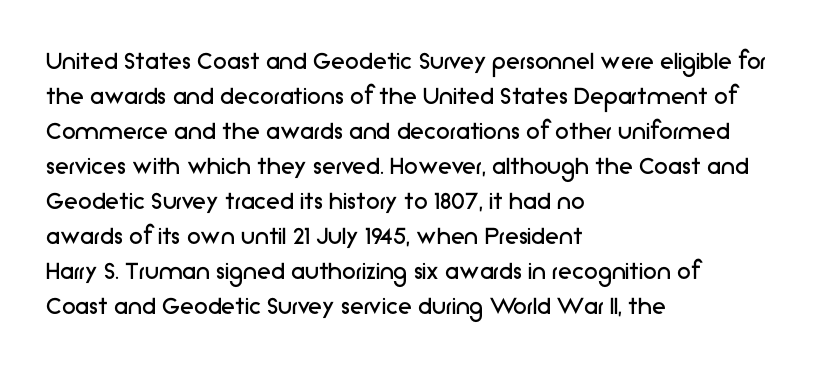
The image shows 28 px regular-weight sans-serif type, upright; set left-aligned, normal line spacing (1.25x), normal letter spacing, not underlined; low stroke contrast and a medium x-height.
